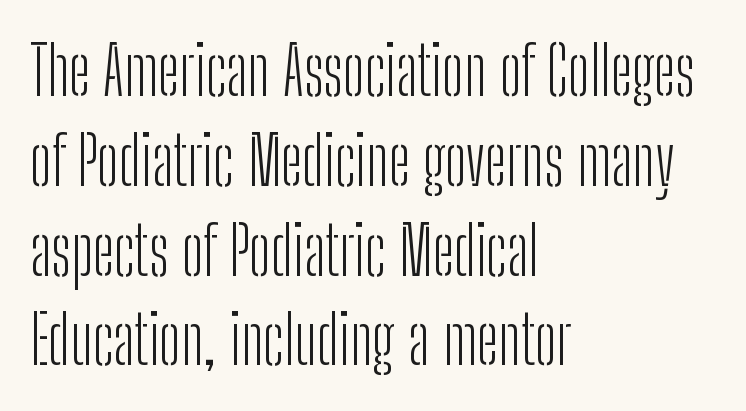
Q: Is the text bold? A: No.
Q: Is the text italic (slanted)? A: No, it is upright.
Q: Is the typeface a serif or a sans-serif typeface? A: Sans-serif.
Q: Is the text underlined? A: No.
Q: How is the paragraph aligned? A: Left-aligned.
Q: Is the spacing between letters normal or unusually wide? A: Normal.
Q: Is the spacing between lines tight, normal or loose? A: Normal.
Q: Width (condensed, normal, or wide)? A: Condensed.
Q: Stroke contrast? A: Low.
Q: x-height? A: Medium.
Q: Monospaced? A: No.
